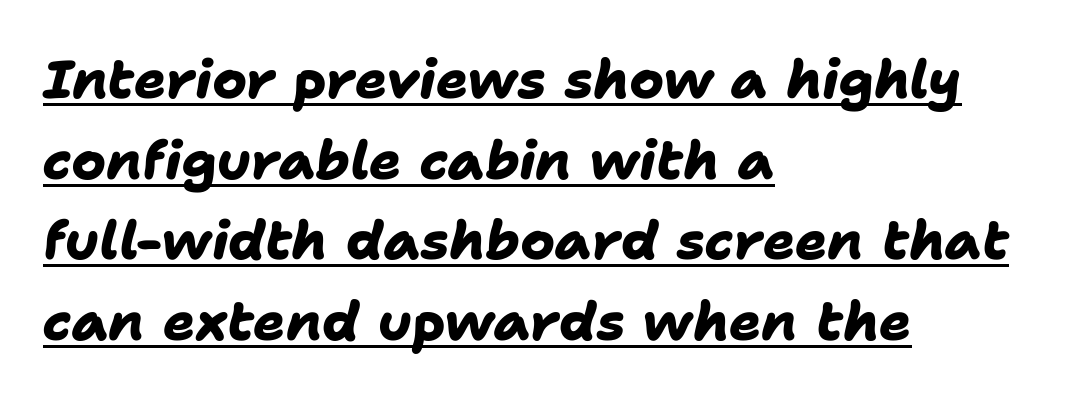
{"serif": "no", "bold": "yes", "weight": "heavy", "width": "normal", "stroke_contrast": "low", "x_height": "medium", "monospaced": "no", "underline": "yes", "align": "left", "line_spacing": "normal", "line_spacing_ratio": 1.52, "letter_spacing": "normal", "letter_spacing_em": 0.0, "glyph_px": 53}
